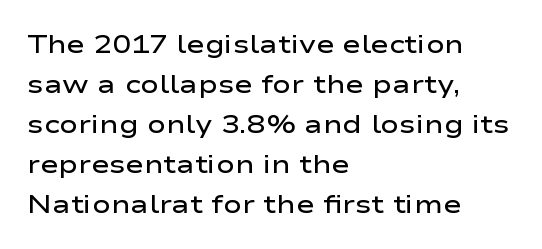
{"italic": "no", "bold": "semi", "underline": "no", "align": "left", "line_spacing": "normal", "line_spacing_ratio": 1.6, "letter_spacing": "normal", "letter_spacing_em": 0.0, "glyph_px": 25}
